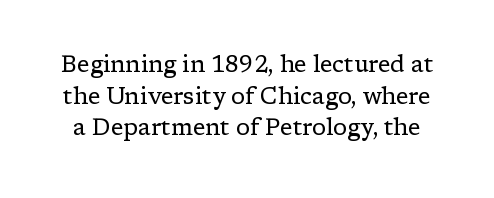
The image shows 23 px text type, upright; set normal line spacing (1.37x), normal letter spacing, not underlined.
